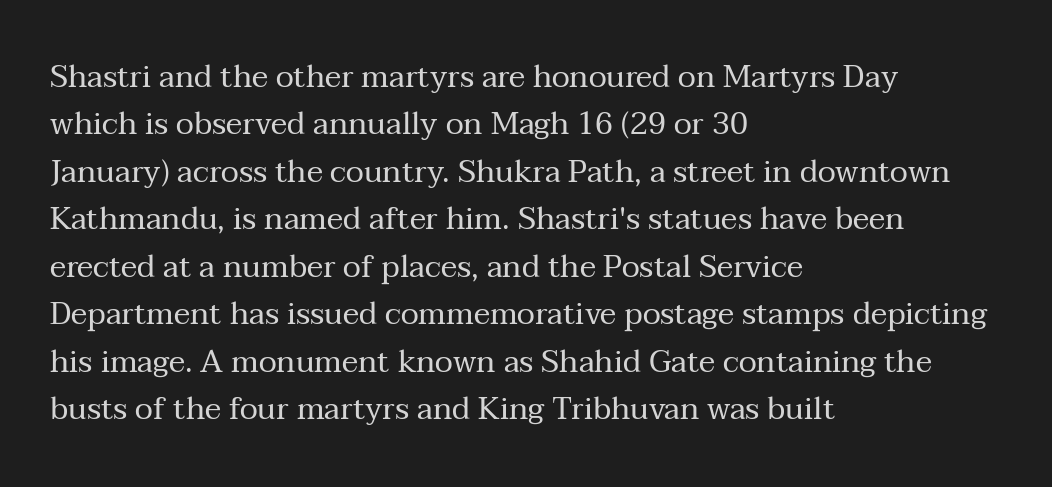
Weight: in the light-to-regular range. Lines of text with bare space underneath. These lines were composed using upright roman letters. Character widths vary here, with narrow letters taking less room than wide ones. The block of text has a typical density, with ordinary space between rows.
